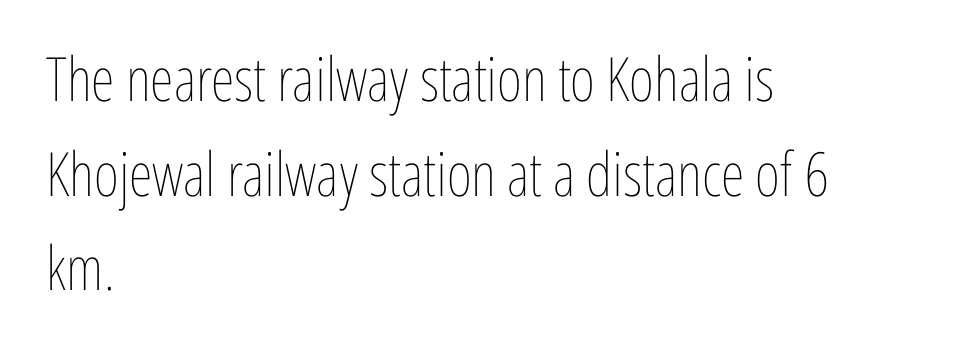
Unbolded letterforms with no extra heft. The line-height multiplier appears to be the usual default. Each letter keeps its own natural width here, so spacing adapts to shape. Glyph-to-glyph distance matches everyday printed text. The passage shown is not underscored anywhere. The text block is weighted toward the left margin, trailing off unevenly rightward.
